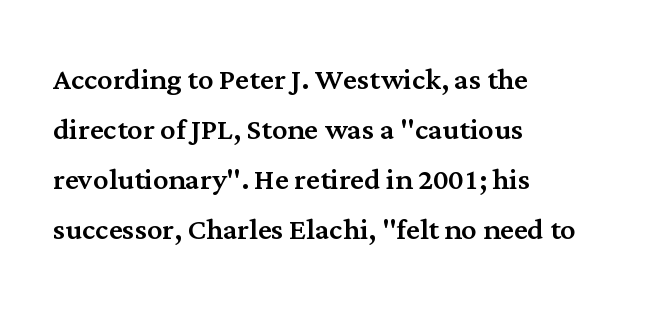
Decoration check: the copy has no underline. Evenly set lines give the paragraph a standard silhouette. Look at the bottom of the vertical strokes: they flare into serifs here. The type is set solid horizontally, with unmodified tracking.
